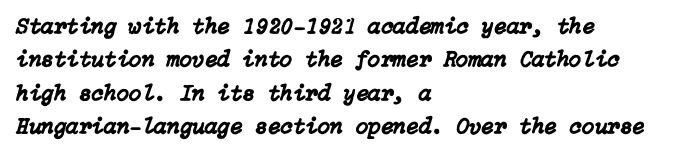
{"italic": "yes", "lean": "right", "slant_degrees": 15, "underline": "no", "align": "left", "line_spacing": "normal", "line_spacing_ratio": 1.45, "letter_spacing": "normal", "letter_spacing_em": 0.0, "glyph_px": 23}
